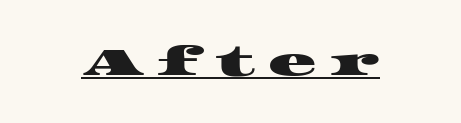
The image shows 40 px wide serif type; set unusually wide letter spacing (+0.34 em), underlined; high stroke contrast and a large x-height.
